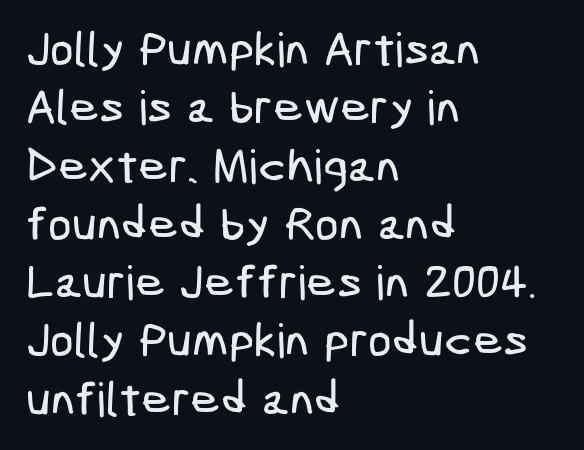
Spacing between characters is what you'd get straight out of the box. Alignment: flush left. What kind of face is this? One without serifs — a sans. Underlining? Definitely not there.
